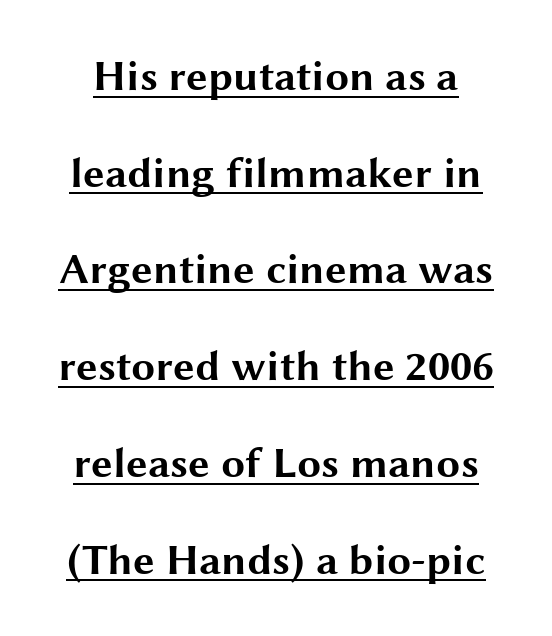
Horizontal bands of white between lines are thick stripes. Short note: letters normally spaced. The lettering stays uniformly vertical, giving the passage a roman look. The rendering uses natural spacing where letterforms have individual widths. The words here are underlined.
